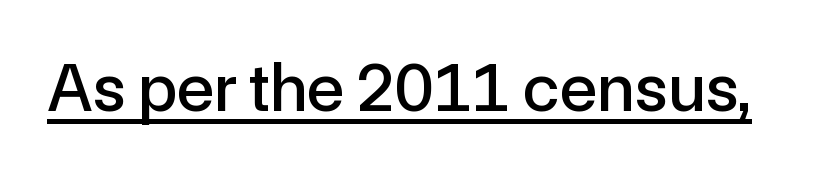
This is sans-serif lettering, the kind often seen on screens and signage. Spacing between characters is what you'd get straight out of the box. Spacing verdict: proportional, widths tailored to each character. Style check: upright.
